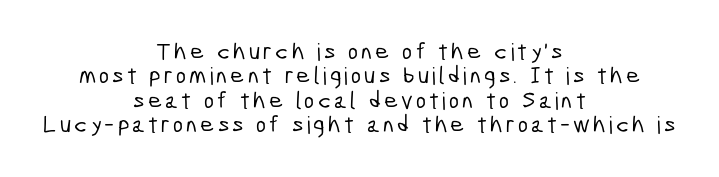
Q: Is the text underlined? A: No.
Q: How is the paragraph aligned? A: Centered.
Q: Is the spacing between lines tight, normal or loose? A: Tight.
